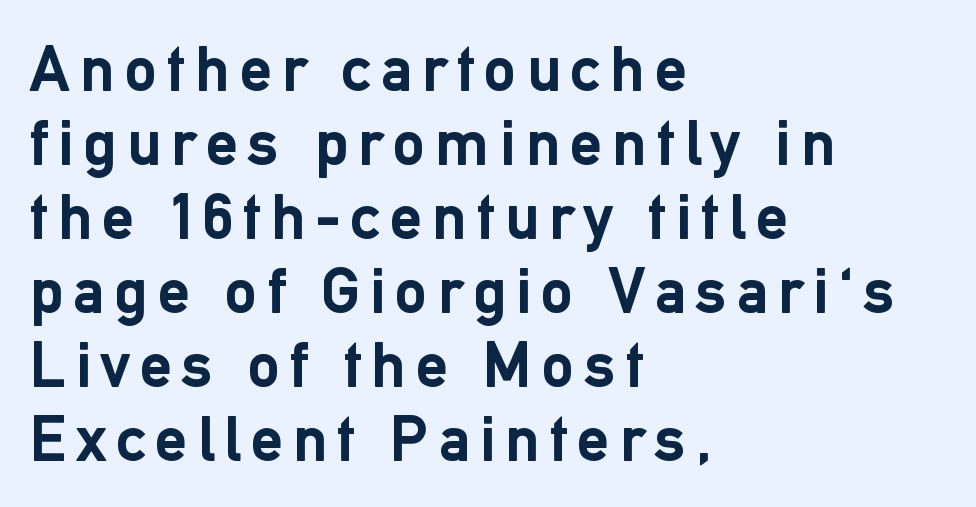
The image shows 65 px semibold sans-serif type, upright; set left-aligned, tight line spacing (1.14x), not underlined; low stroke contrast and a medium x-height.
